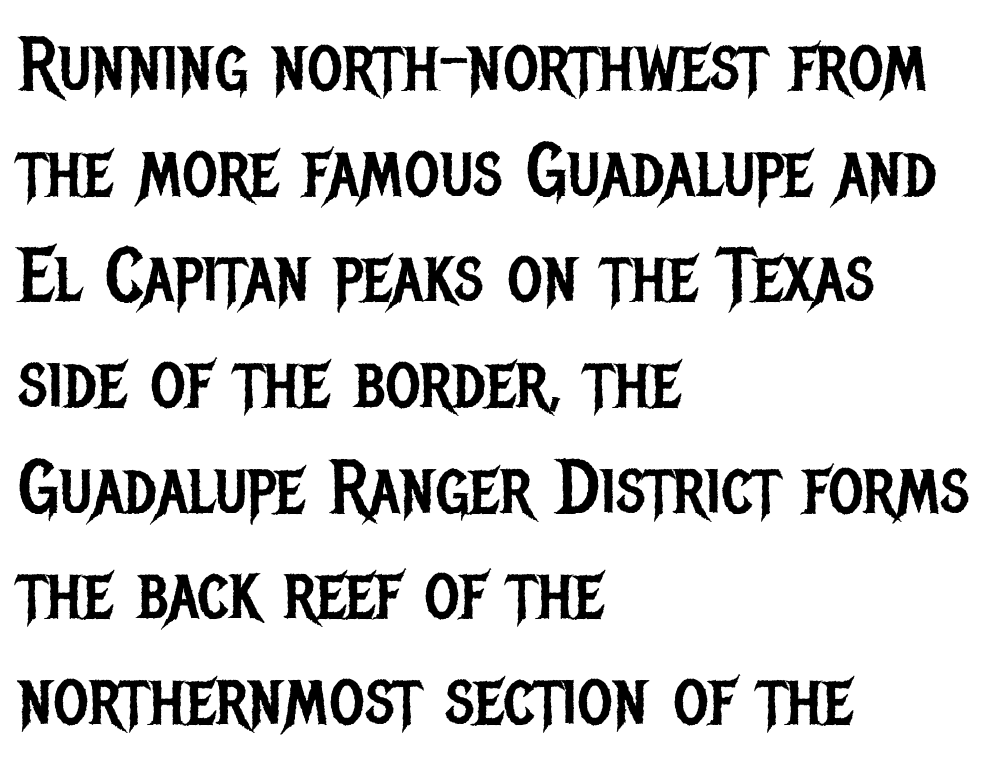
The image shows 76 px regular-weight, condensed sans-serif type, upright; set left-aligned, normal line spacing (1.39x), normal letter spacing, not underlined; low stroke contrast and a large x-height.
